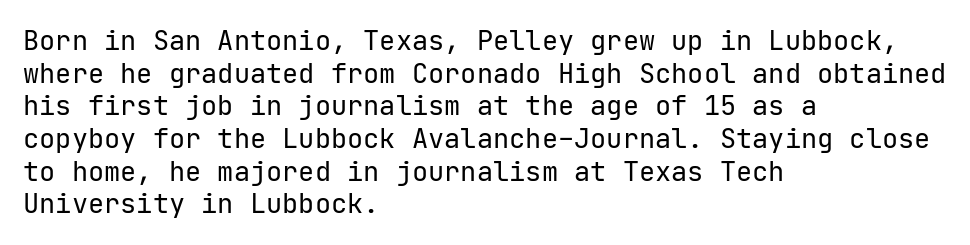
Q: Is the text bold? A: No.
Q: Is the text italic (slanted)? A: No, it is upright.
Q: Is the text underlined? A: No.
Q: How is the paragraph aligned? A: Left-aligned.
Q: Is the spacing between letters normal or unusually wide? A: Normal.
